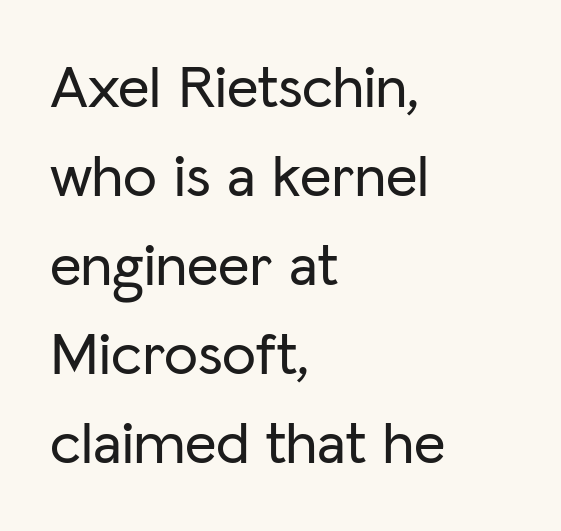
The image shows 61 px sans-serif type, upright; set left-aligned, normal line spacing (1.46x), normal letter spacing, not underlined; low stroke contrast and a medium x-height.
